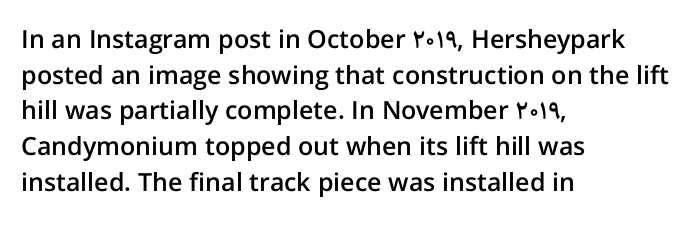
The vertical gap from one line to the next is medium. Which margin do the lines hug? The left one — the right edge is uneven. If you drew a line through each stem, it would be perfectly vertical. Has an underline been added? It has not.
